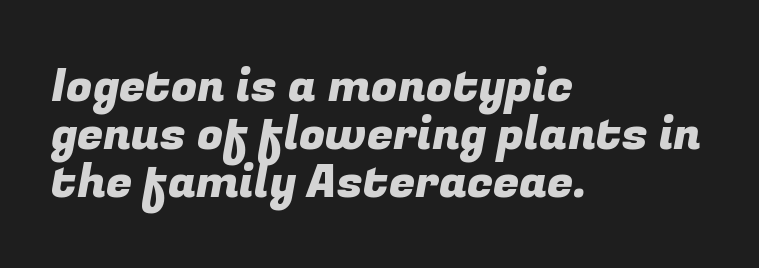
{"serif": "no", "width": "normal", "stroke_contrast": "low", "x_height": "medium", "monospaced": "no", "underline": "no", "align": "left", "line_spacing": "tight", "line_spacing_ratio": 1.02, "letter_spacing": "normal", "letter_spacing_em": 0.0, "glyph_px": 47}
